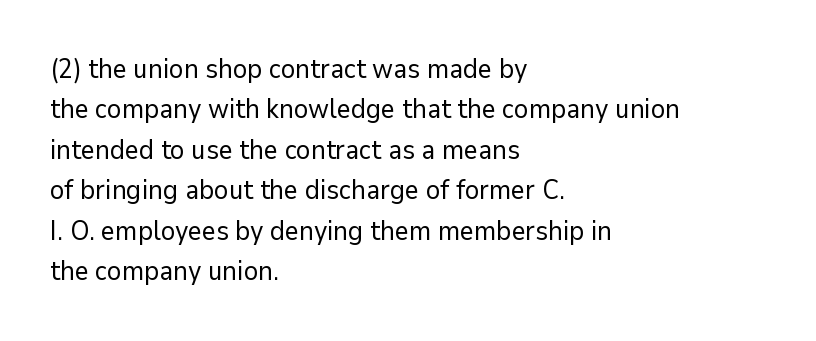
The passage shown stacks its lines at a standard gap. Students, note that the glyphs here touch the page at normal intervals. This reads as an unemphasized weight, regular at the heaviest. Typeset ragged right — the left edge is the straight one. No italicization has been applied; the sample stays upright.
